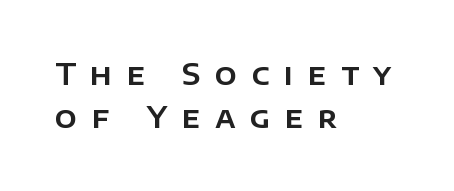
The image shows 29 px sans-serif type, upright; set left-aligned, normal line spacing (1.5x), unusually wide letter spacing (+0.5 em), not underlined; low stroke contrast and a large x-height.
